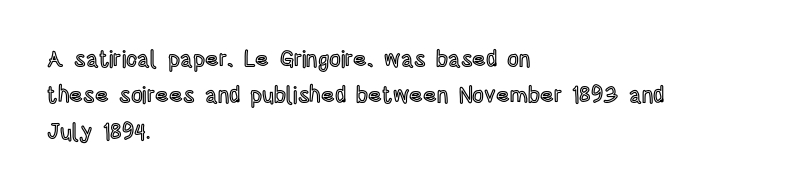
The image shows 23 px text type, upright; set left-aligned, normal line spacing (1.58x), normal letter spacing, not underlined.
